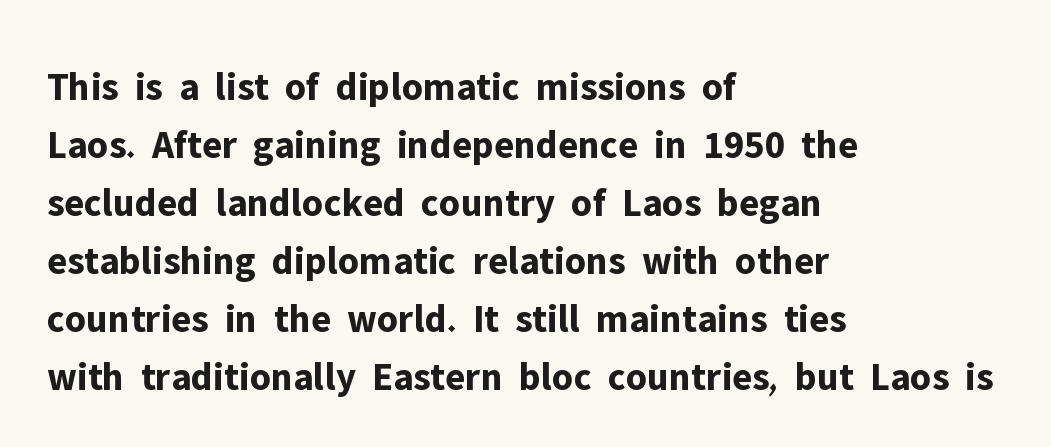
Q: Is the text bold? A: Yes.
Q: Is the text italic (slanted)? A: No, it is upright.
Q: Is the typeface a serif or a sans-serif typeface? A: Sans-serif.
Q: Is the text underlined? A: No.
Q: How is the paragraph aligned? A: Left-aligned.
Q: Is the spacing between letters normal or unusually wide? A: Normal.
Q: Is the spacing between lines tight, normal or loose? A: Normal.
Q: Width (condensed, normal, or wide)? A: Normal.
Q: Stroke contrast? A: Low.
Q: x-height? A: Medium.
Q: Monospaced? A: No.
